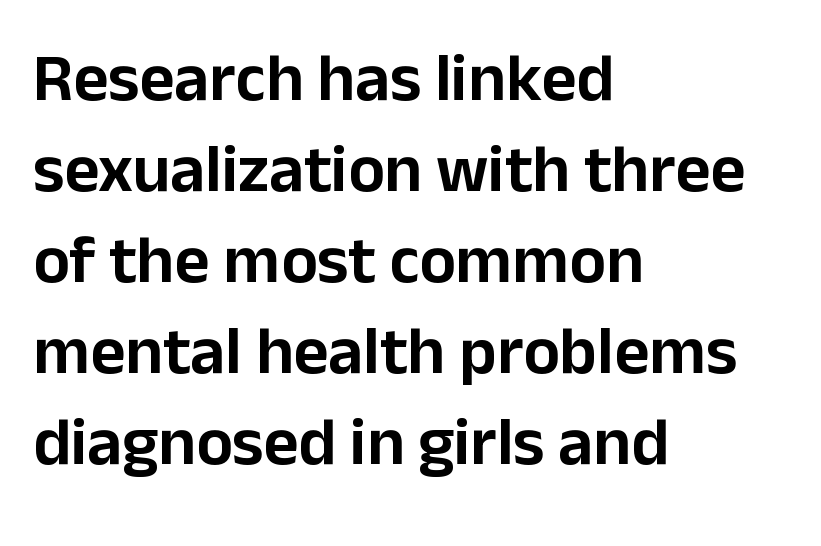
{"serif": "no", "italic": "no", "width": "normal", "stroke_contrast": "low", "x_height": "medium", "monospaced": "no", "underline": "no", "align": "left", "line_spacing": "normal", "line_spacing_ratio": 1.34, "letter_spacing": "normal", "letter_spacing_em": 0.0, "glyph_px": 68}
